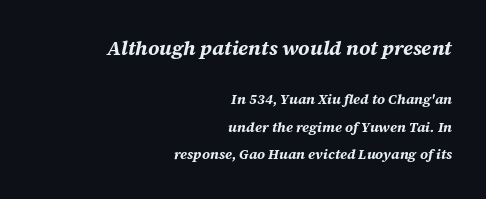
Q: Is the text bold? A: Yes.
Q: Is the text italic (slanted)? A: Yes, it leans right by about 12 degrees.
Q: Is the text underlined? A: No.
Q: How is the paragraph aligned? A: Right-aligned.
Q: Is the spacing between letters normal or unusually wide? A: Normal.
Q: Is the spacing between lines tight, normal or loose? A: Loose.
Q: Which block of text is set in a larger size, the first (top) or the second (bottom)? A: The first (top) one.
